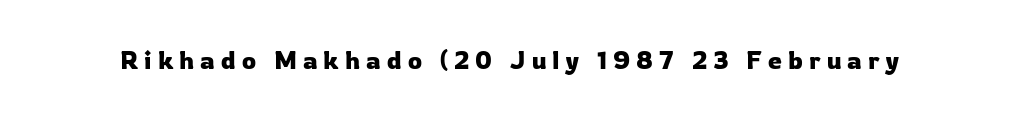
The image shows 25 px text type, upright; set unusually wide letter spacing (+0.24 em), not underlined.
